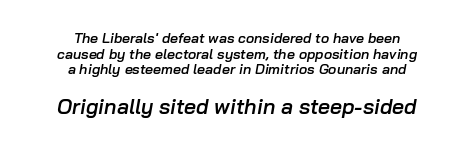
Q: Is the text bold? A: Semi-bold.
Q: Is the text italic (slanted)? A: Yes, it leans right by about 10 degrees.
Q: Is the text underlined? A: No.
Q: How is the paragraph aligned? A: Centered.
Q: Is the spacing between letters normal or unusually wide? A: Normal.
Q: Is the spacing between lines tight, normal or loose? A: Tight.
Q: Which block of text is set in a larger size, the first (top) or the second (bottom)? A: The second (bottom) one.
